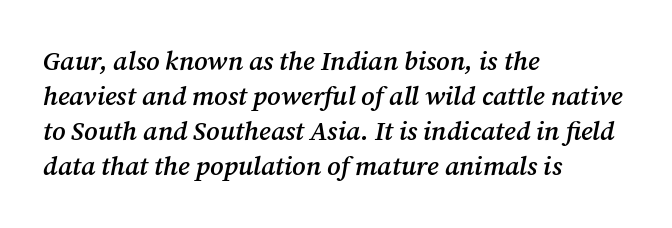
Does extra space separate the letters? No, they use regular spacing. Every row of glyphs begins at an identical x-position on the left. The space beneath each line is pristine and unruled. The leading is moderate, giving the passage an even texture. Bold? Not quite — semibold, heavier than regular but stopping short. The typography opts for an oblique posture over an upright one.
